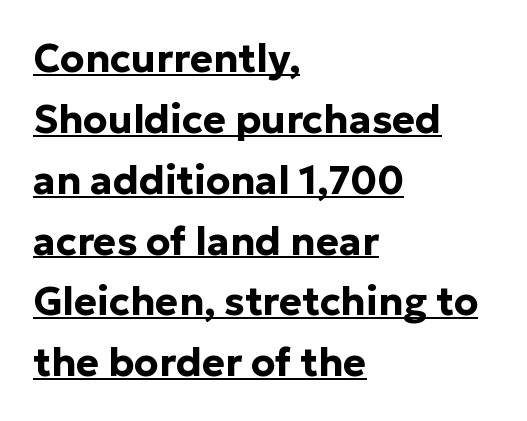
The image shows 39 px bold sans-serif type, upright; set left-aligned, normal line spacing (1.56x), normal letter spacing, underlined; low stroke contrast and a medium x-height.
